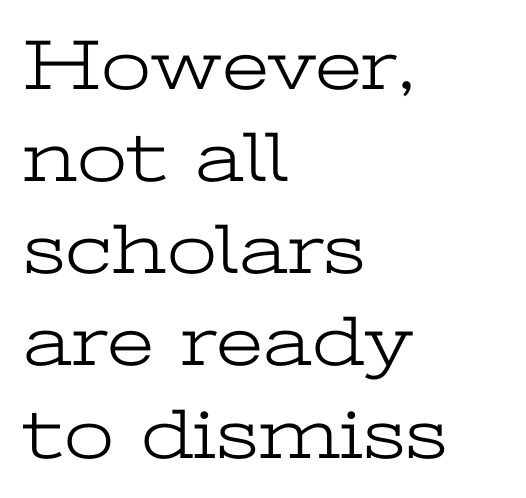
The image shows 72 px light, wide serif type, upright; set left-aligned, normal line spacing (1.28x), normal letter spacing, not underlined; low stroke contrast and a medium x-height.
